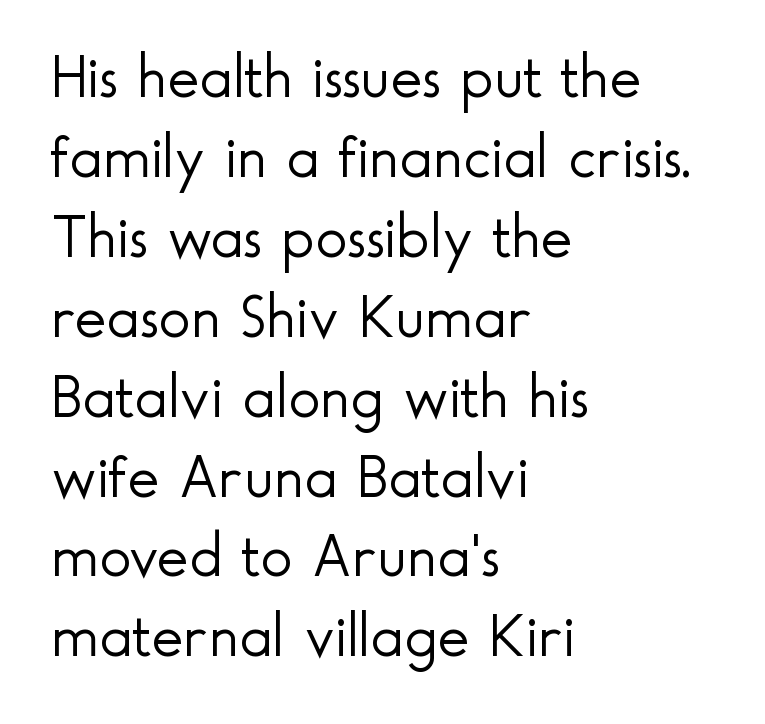
{"serif": "no", "italic": "no", "bold": "no", "weight": "light", "width": "normal", "x_height": "small", "monospaced": "no", "underline": "no", "align": "left", "line_spacing": "normal", "line_spacing_ratio": 1.31, "letter_spacing": "normal", "letter_spacing_em": 0.0, "glyph_px": 61}
